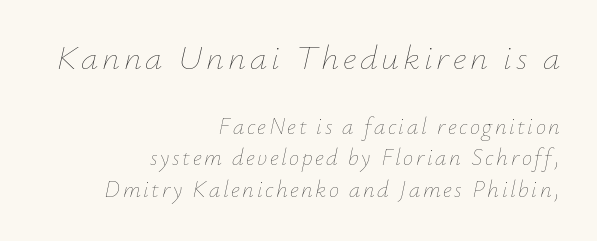
The image shows 35 px thin type, italic (leaning right); set right-aligned, normal line spacing (1.37x), not underlined; the first (top) block is 1.52x larger; low stroke contrast and a small x-height.
